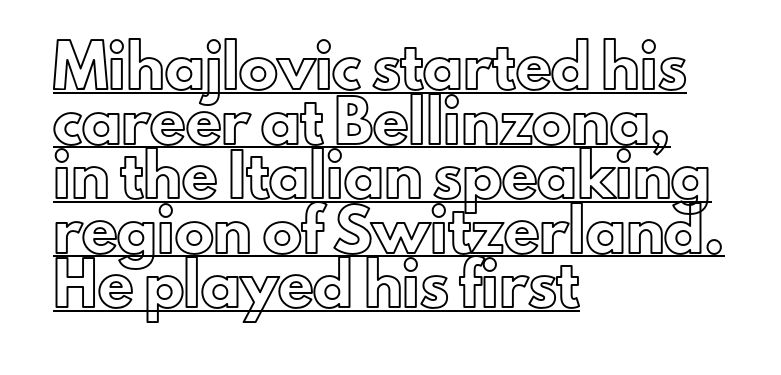
{"italic": "no", "width": "normal", "x_height": "small", "monospaced": "no", "underline": "yes", "align": "left", "line_spacing": "normal", "line_spacing_ratio": 1.4, "letter_spacing": "normal", "letter_spacing_em": 0.0, "glyph_px": 39}
